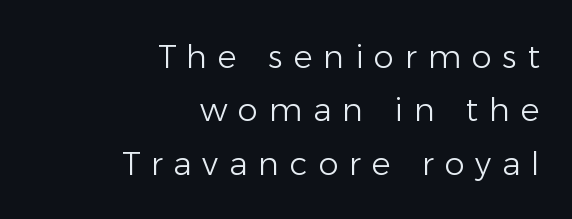
Q: Is the text bold? A: No.
Q: Is the text italic (slanted)? A: No, it is upright.
Q: Is the typeface a serif or a sans-serif typeface? A: Sans-serif.
Q: Is the text underlined? A: No.
Q: How is the paragraph aligned? A: Right-aligned.
Q: Is the spacing between letters normal or unusually wide? A: Unusually wide.
Q: Is the spacing between lines tight, normal or loose? A: Normal.
Q: Width (condensed, normal, or wide)? A: Normal.
Q: Stroke contrast? A: Low.
Q: x-height? A: Medium.
Q: Monospaced? A: No.
